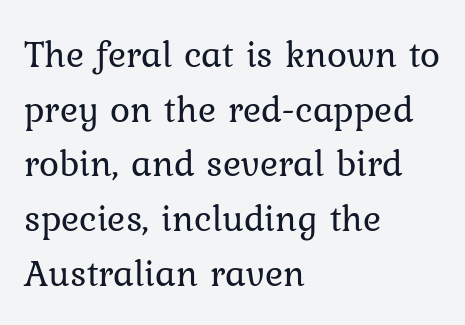
{"italic": "no", "bold": "no", "weight": "regular", "width": "normal", "stroke_contrast": "low", "x_height": "medium", "monospaced": "no", "underline": "no", "align": "left", "line_spacing": "normal", "line_spacing_ratio": 1.44, "letter_spacing": "normal", "letter_spacing_em": 0.0, "glyph_px": 38}
